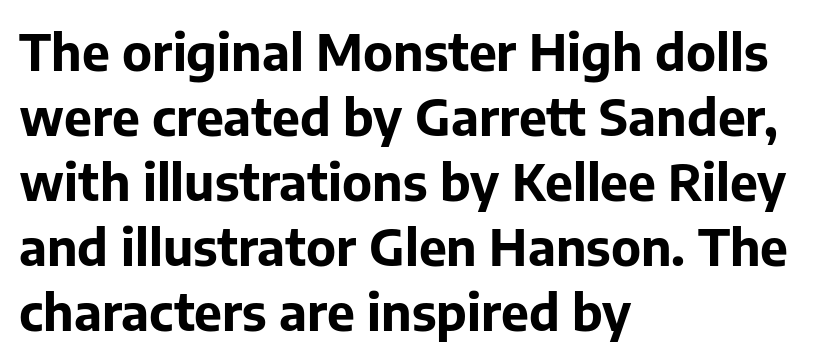
The image shows 50 px bold sans-serif type, upright; set left-aligned, normal line spacing (1.3x), normal letter spacing, not underlined; low stroke contrast and a medium x-height.
